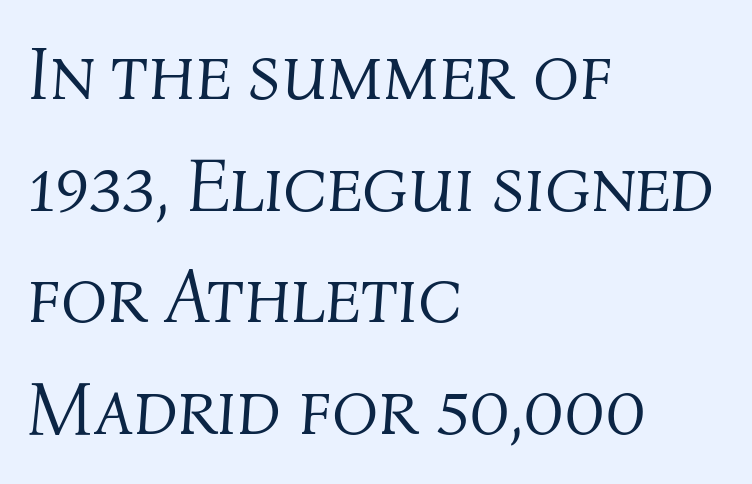
The area under the type is left untouched. Quick note: interline space is typical. Every character sits at an angle, as italics do. Nothing unusual about the tracking: characters are spaced as the font intends. A student would call this left alignment; a typographer would say flush left, rag right.
